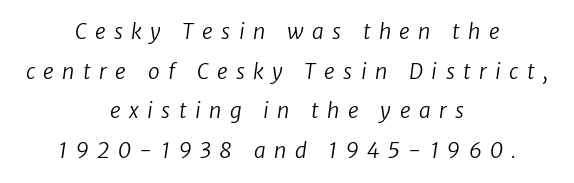
{"bold": "no", "underline": "no", "align": "center", "line_spacing_ratio": 1.89, "letter_spacing": "wide", "letter_spacing_em": 0.4, "glyph_px": 21}
